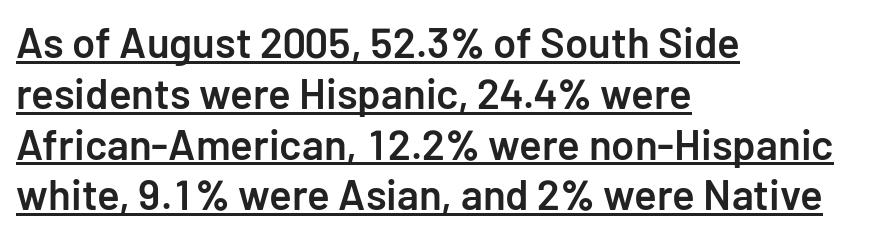
Each letter keeps its own natural width here, so spacing adapts to shape. Alignment: flush left. The rendered words wear a rule along their underside. Letterform terminals end flat and unadorned throughout the passage.
